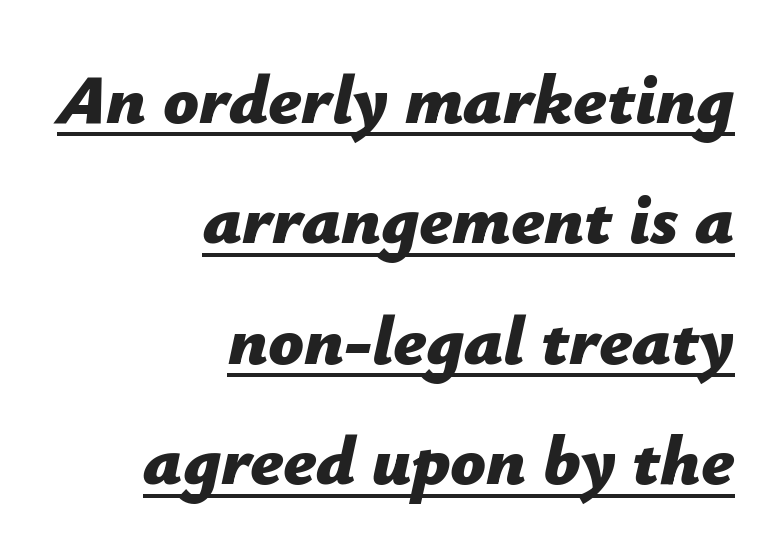
{"italic": "yes", "lean": "right", "slant_degrees": 12, "bold": "yes", "weight": "bold", "width": "normal", "stroke_contrast": "low", "x_height": "medium", "monospaced": "no", "underline": "yes", "align": "right", "line_spacing_ratio": 1.72, "letter_spacing": "normal", "letter_spacing_em": 0.0, "glyph_px": 70}
